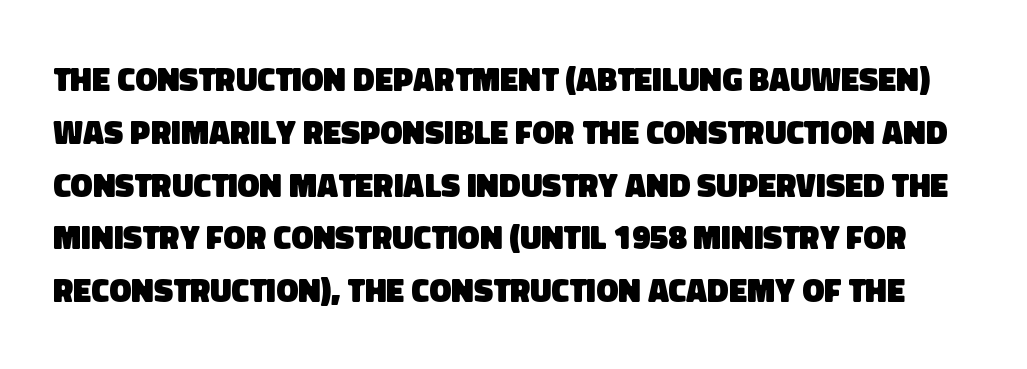
{"serif": "no", "bold": "yes", "weight": "heavy", "width": "normal", "stroke_contrast": "low", "x_height": "large", "monospaced": "no", "underline": "no", "line_spacing": "normal", "line_spacing_ratio": 1.6, "letter_spacing": "normal", "letter_spacing_em": 0.0, "glyph_px": 33}
